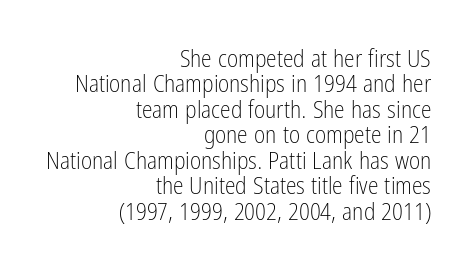
Stems here are at most as thick as an everyday book face. Is there much room between lines? No — they nearly touch. Which margin do the lines hug? The right one — the left edge is uneven. Just letters on the line, the space beneath them empty. The lettering stays uniformly vertical, giving the passage a roman look.
